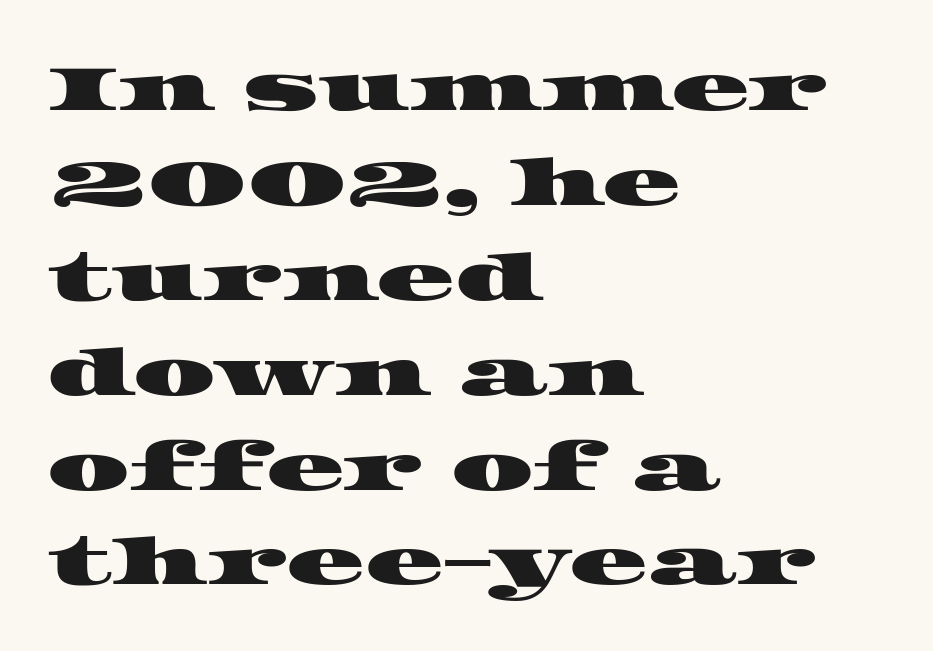
{"serif": "yes", "width": "wide", "stroke_contrast": "high", "x_height": "large", "monospaced": "no", "underline": "no", "align": "left", "line_spacing": "normal", "line_spacing_ratio": 1.46, "letter_spacing": "normal", "letter_spacing_em": 0.0, "glyph_px": 65}
